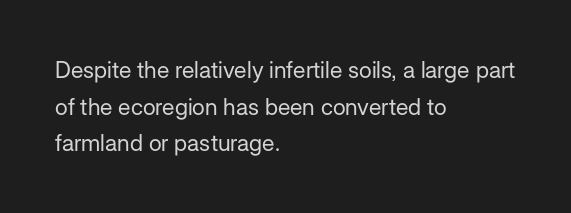
{"italic": "no", "bold": "no", "underline": "no", "align": "left", "line_spacing": "normal", "line_spacing_ratio": 1.59, "letter_spacing": "normal", "letter_spacing_em": 0.0, "glyph_px": 23}
